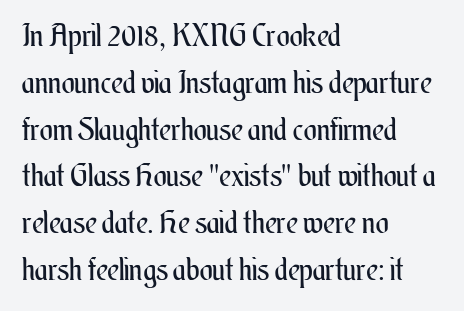
The image shows 31 px regular-weight, condensed type, upright; set left-aligned, normal line spacing (1.51x), normal letter spacing, not underlined; medium stroke contrast and a small x-height.
